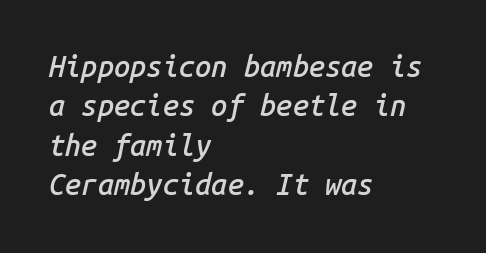
Q: Is the text bold? A: Semi-bold.
Q: Is the text italic (slanted)? A: Yes, it leans right by about 14 degrees.
Q: Is the text underlined? A: No.
Q: How is the paragraph aligned? A: Left-aligned.
Q: Is the spacing between letters normal or unusually wide? A: Normal.
Q: Is the spacing between lines tight, normal or loose? A: Normal.
Q: Width (condensed, normal, or wide)? A: Normal.
Q: Stroke contrast? A: Low.
Q: x-height? A: Medium.
Q: Monospaced? A: Yes.
